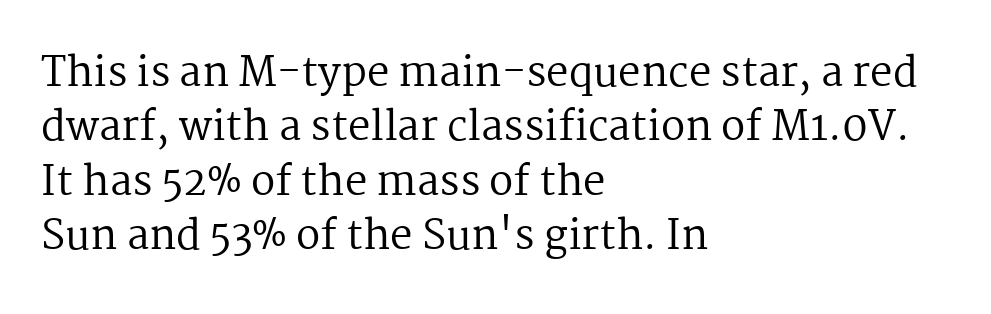
The image shows 40 px regular-weight serif type, upright; set left-aligned, normal line spacing (1.36x), normal letter spacing, not underlined; medium stroke contrast and a medium x-height.
